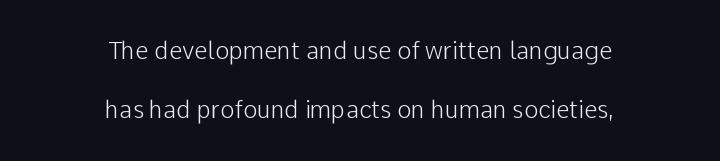
The whitespace from short lines is split evenly between both sides. Caption: standard tracking, unaltered. Words float on clear page, feet unadorned. Reading down the column, the eye jumps a long way to each next line. Compared with a typical body face, this is equally light or lighter still. The lettering holds an erect, upright posture throughout.
